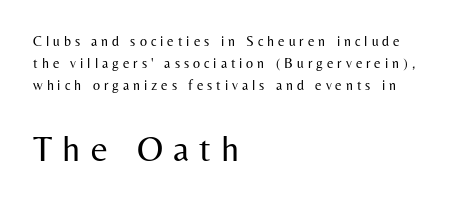
Q: Is the text bold? A: No.
Q: Is the text italic (slanted)? A: No, it is upright.
Q: Is the typeface a serif or a sans-serif typeface? A: Sans-serif.
Q: Is the text underlined? A: No.
Q: How is the paragraph aligned? A: Left-aligned.
Q: Is the spacing between letters normal or unusually wide? A: Unusually wide.
Q: Is the spacing between lines tight, normal or loose? A: Normal.
Q: Which block of text is set in a larger size, the first (top) or the second (bottom)? A: The second (bottom) one.
Q: Width (condensed, normal, or wide)? A: Normal.
Q: Stroke contrast? A: Medium.
Q: x-height? A: Medium.
Q: Monospaced? A: No.
